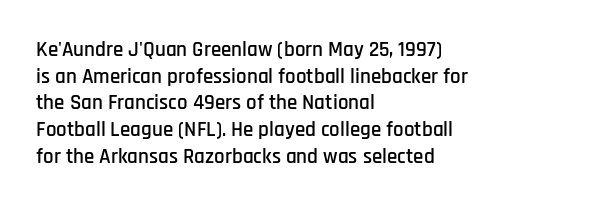
The image shows 21 px text type, upright; set left-aligned, normal line spacing (1.27x), normal letter spacing, not underlined.
